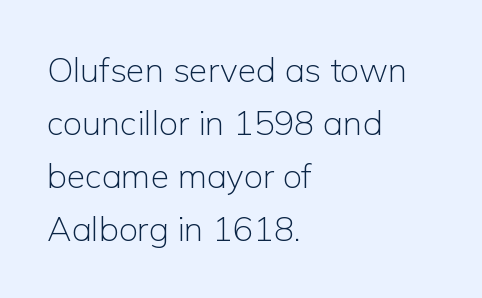
Q: Is the text bold? A: No.
Q: Is the text italic (slanted)? A: No, it is upright.
Q: Is the typeface a serif or a sans-serif typeface? A: Sans-serif.
Q: Is the text underlined? A: No.
Q: How is the paragraph aligned? A: Left-aligned.
Q: Is the spacing between letters normal or unusually wide? A: Normal.
Q: Is the spacing between lines tight, normal or loose? A: Normal.
Q: Width (condensed, normal, or wide)? A: Normal.
Q: Stroke contrast? A: Low.
Q: x-height? A: Medium.
Q: Monospaced? A: No.
